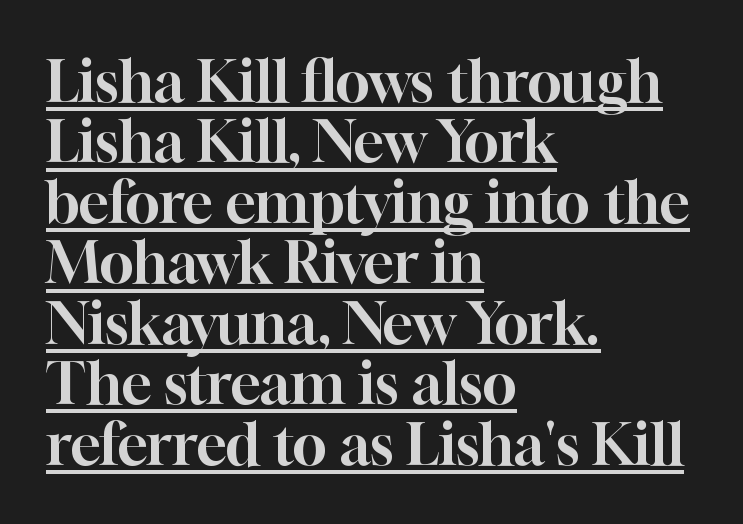
Q: Is the text italic (slanted)? A: No, it is upright.
Q: Is the typeface a serif or a sans-serif typeface? A: Serif.
Q: Is the text underlined? A: Yes.
Q: How is the paragraph aligned? A: Left-aligned.
Q: Is the spacing between letters normal or unusually wide? A: Normal.
Q: Is the spacing between lines tight, normal or loose? A: Tight.
Q: Width (condensed, normal, or wide)? A: Normal.
Q: Stroke contrast? A: High.
Q: x-height? A: Medium.
Q: Monospaced? A: No.
